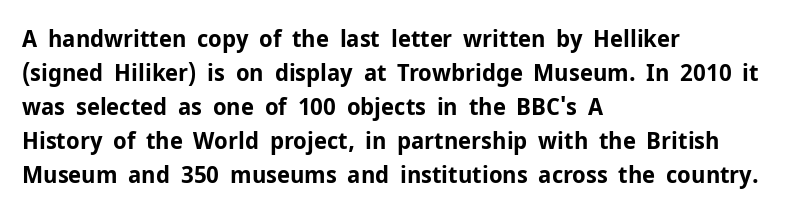
The image shows 24 px bold type, upright; set left-aligned, normal line spacing (1.42x), normal letter spacing, not underlined.
